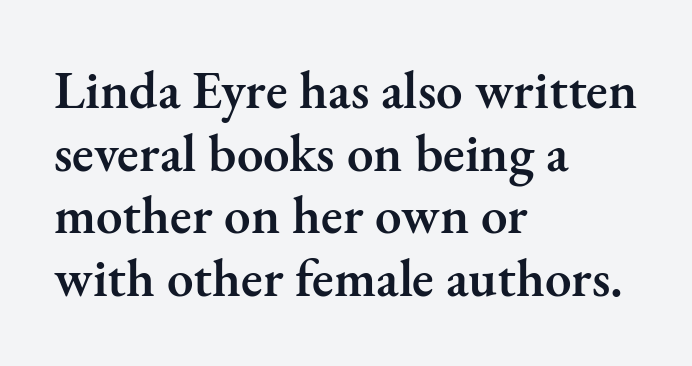
Q: Is the text bold? A: Semi-bold.
Q: Is the text italic (slanted)? A: No, it is upright.
Q: Is the typeface a serif or a sans-serif typeface? A: Serif.
Q: Is the text underlined? A: No.
Q: How is the paragraph aligned? A: Left-aligned.
Q: Is the spacing between letters normal or unusually wide? A: Normal.
Q: Width (condensed, normal, or wide)? A: Normal.
Q: Stroke contrast? A: Medium.
Q: x-height? A: Small.
Q: Monospaced? A: No.
